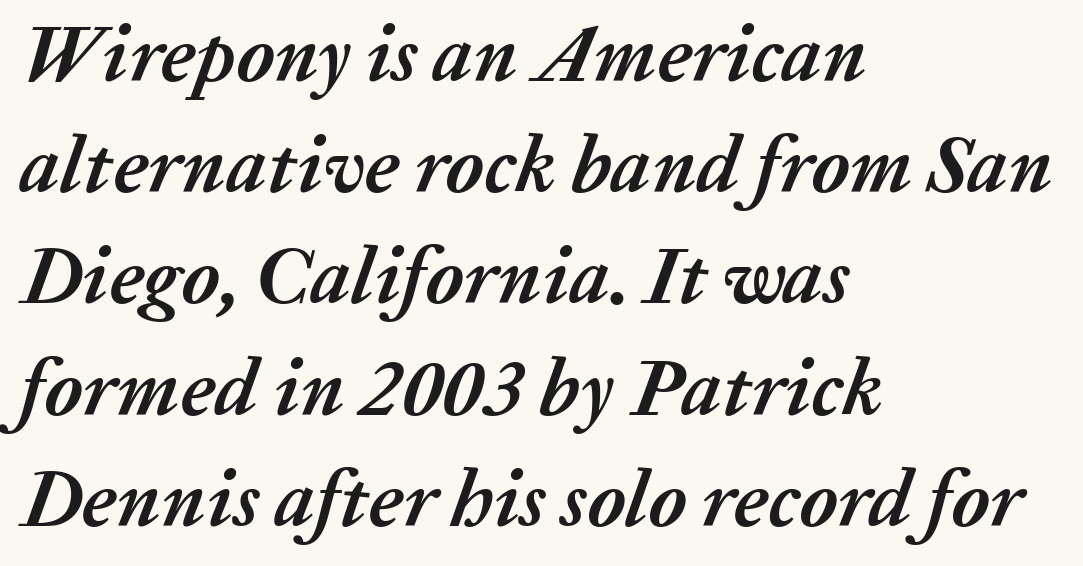
Q: Is the text bold? A: Yes.
Q: Is the text italic (slanted)? A: Yes, it leans right by about 20 degrees.
Q: Is the text underlined? A: No.
Q: How is the paragraph aligned? A: Left-aligned.
Q: Is the spacing between letters normal or unusually wide? A: Normal.
Q: Is the spacing between lines tight, normal or loose? A: Normal.
Q: Width (condensed, normal, or wide)? A: Normal.
Q: Stroke contrast? A: Medium.
Q: x-height? A: Medium.
Q: Monospaced? A: No.
